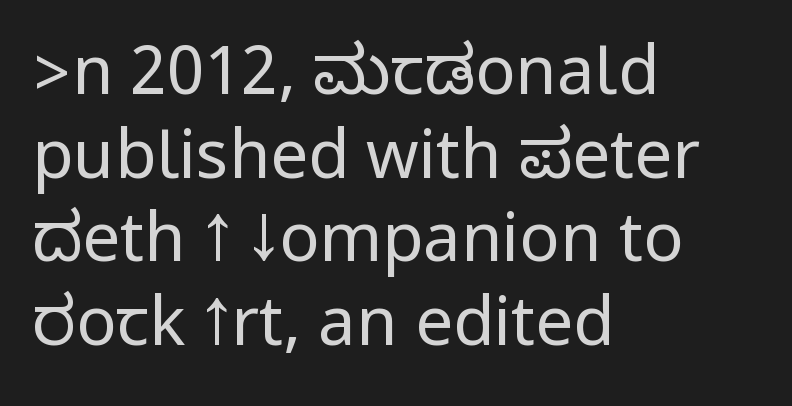
Q: Is the text bold? A: No.
Q: Is the text italic (slanted)? A: No, it is upright.
Q: Is the typeface a serif or a sans-serif typeface? A: Sans-serif.
Q: Is the text underlined? A: No.
Q: How is the paragraph aligned? A: Left-aligned.
Q: Is the spacing between letters normal or unusually wide? A: Normal.
Q: Is the spacing between lines tight, normal or loose? A: Normal.
Q: Width (condensed, normal, or wide)? A: Condensed.
Q: Stroke contrast? A: Low.
